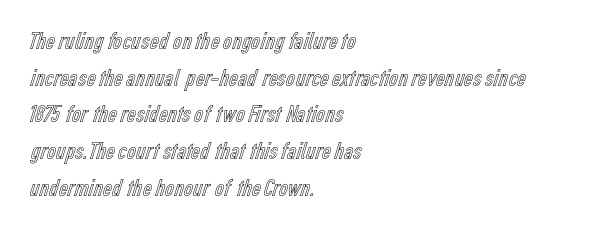
Q: Is the text italic (slanted)? A: Yes.
Q: Is the text underlined? A: No.
Q: How is the paragraph aligned? A: Left-aligned.
Q: Is the spacing between letters normal or unusually wide? A: Normal.
Q: Is the spacing between lines tight, normal or loose? A: Normal.
